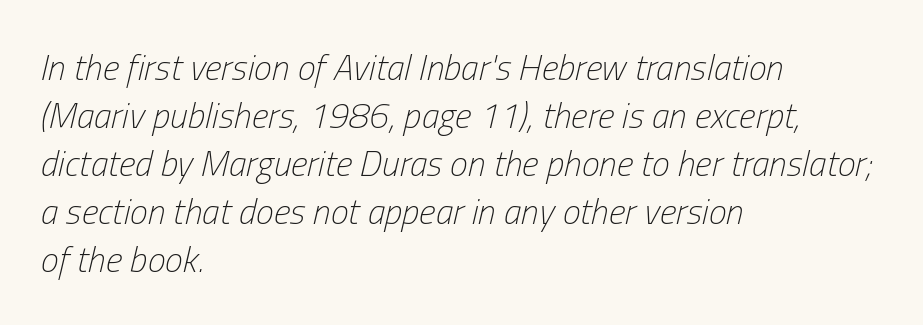
Letters have the restrained weight of plain body copy at most. Students, observe: this is what conventionally led text looks like. The letters advance in unequal steps, a hallmark of proportional type. The glyphs look as if they've been sheared to an angle. Words float on clear page, feet unadorned.
